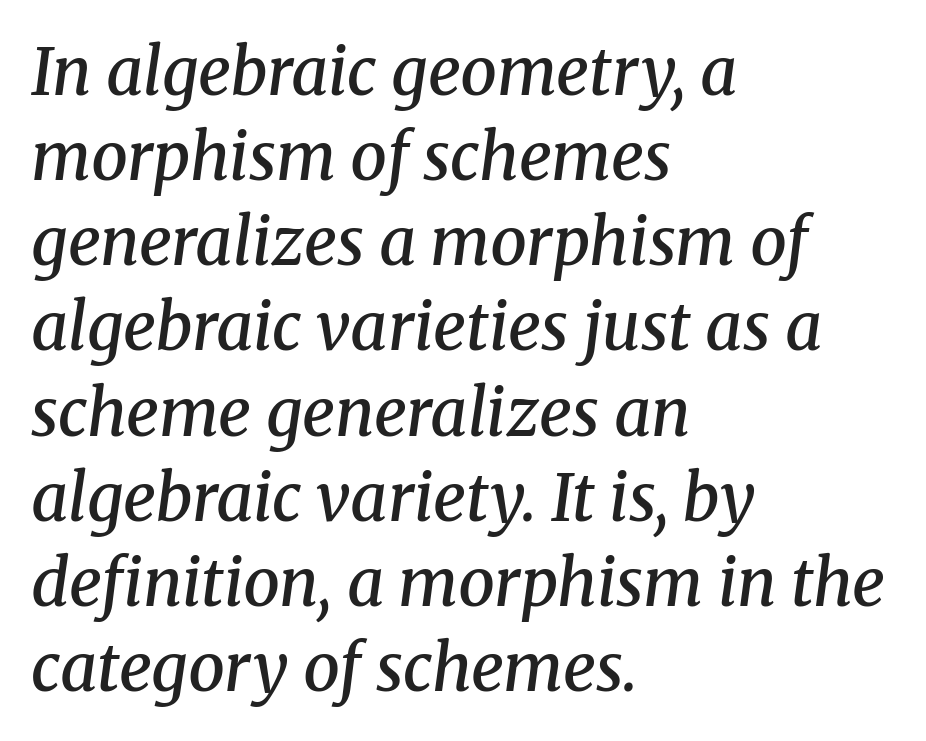
Q: Is the text bold? A: Semi-bold.
Q: Is the text italic (slanted)? A: Yes, it leans right by about 8 degrees.
Q: Is the typeface a serif or a sans-serif typeface? A: Serif.
Q: Is the text underlined? A: No.
Q: How is the paragraph aligned? A: Left-aligned.
Q: Is the spacing between letters normal or unusually wide? A: Normal.
Q: Is the spacing between lines tight, normal or loose? A: Normal.
Q: Width (condensed, normal, or wide)? A: Normal.
Q: Stroke contrast? A: Medium.
Q: x-height? A: Medium.
Q: Monospaced? A: No.
